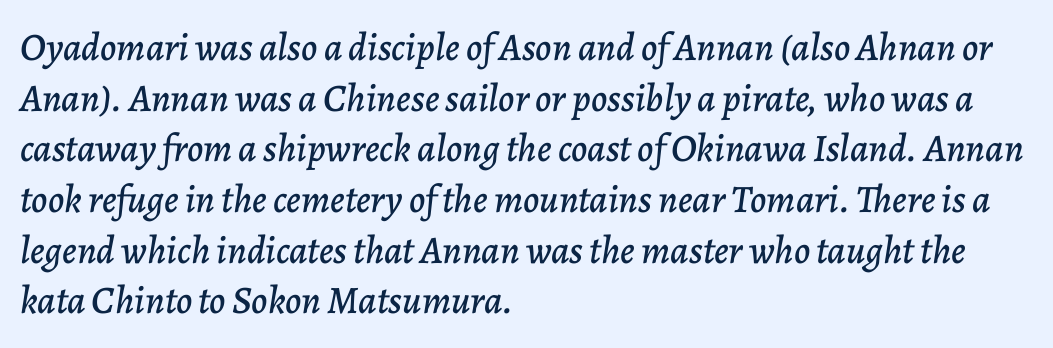
What stands out about the letter spacing? Nothing — it is the standard amount. This rendering features lettering with no underline. Observe the lean: these are italic letterforms. In CSS terms this would be text-align: left.
